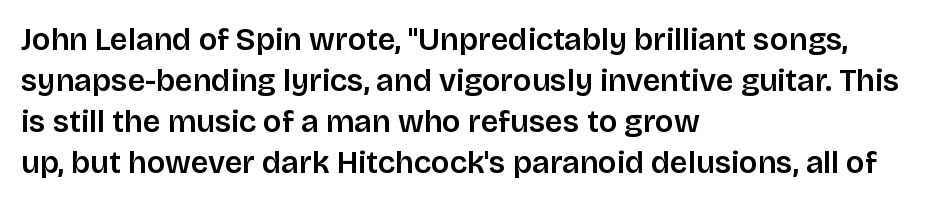
{"serif": "no", "italic": "no", "bold": "semi", "weight": "semibold", "width": "normal", "stroke_contrast": "low", "x_height": "large", "monospaced": "no", "underline": "no", "align": "left", "line_spacing": "normal", "line_spacing_ratio": 1.32, "letter_spacing": "normal", "letter_spacing_em": 0.0, "glyph_px": 31}
